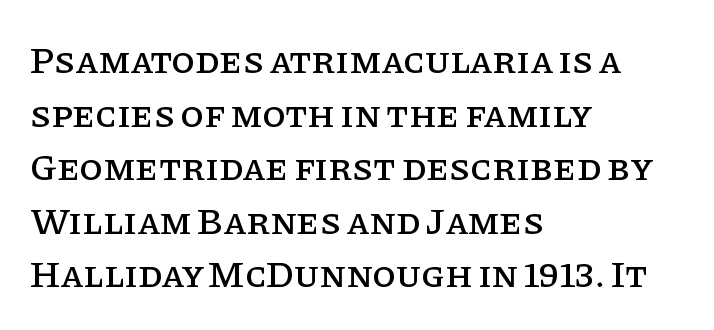
Q: Is the text italic (slanted)? A: No, it is upright.
Q: Is the typeface a serif or a sans-serif typeface? A: Serif.
Q: Is the text underlined? A: No.
Q: How is the paragraph aligned? A: Left-aligned.
Q: Is the spacing between letters normal or unusually wide? A: Normal.
Q: Is the spacing between lines tight, normal or loose? A: Normal.
Q: Width (condensed, normal, or wide)? A: Normal.
Q: Stroke contrast? A: Low.
Q: x-height? A: Large.
Q: Monospaced? A: No.
